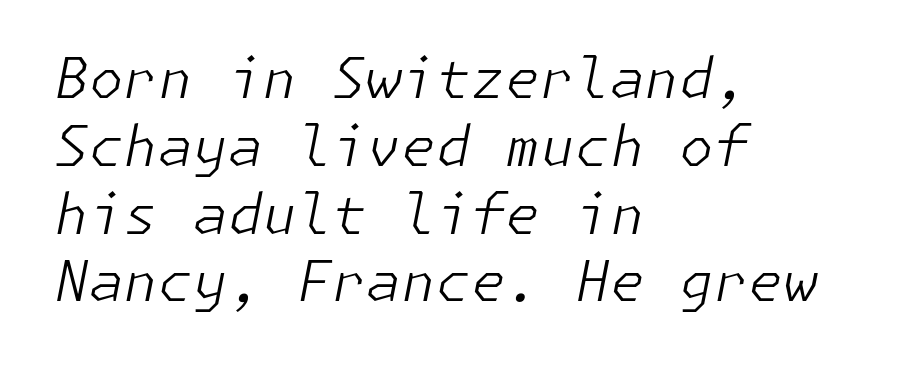
Weight class: somewhere from thin through regular. This sample uses an oblique cut, with every glyph tilted off the vertical. The rendering anchors every line to the left-hand side. What stands out about the letter spacing? Nothing — it is the standard amount. Beneath every word, the page is bare.
